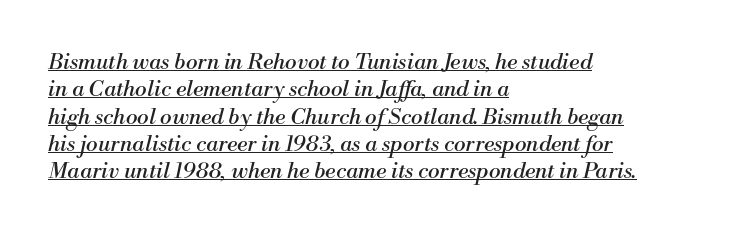
The image shows 22 px text type, italic (leaning right); set left-aligned, line spacing 1.24x, normal letter spacing, underlined.
